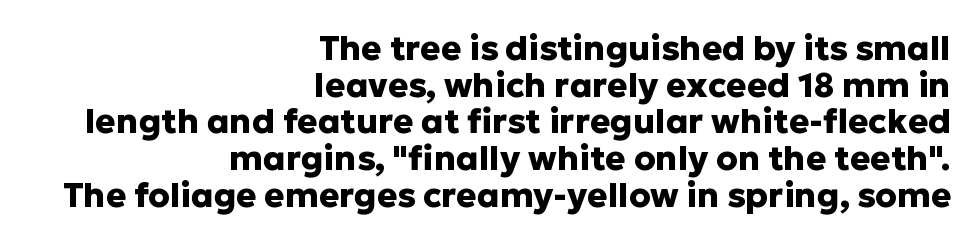
A typesetter would mark this as roman, not italic. Honestly, the letter spacing is just normal — you wouldn't notice it. A typesetter would call this proportional, since set widths differ per character. A flush-right, rag-left setting is used for this passage. Serifs: no, the terminals of the letterforms are clean. On the weight axis this lands at bold, roughly 700.
